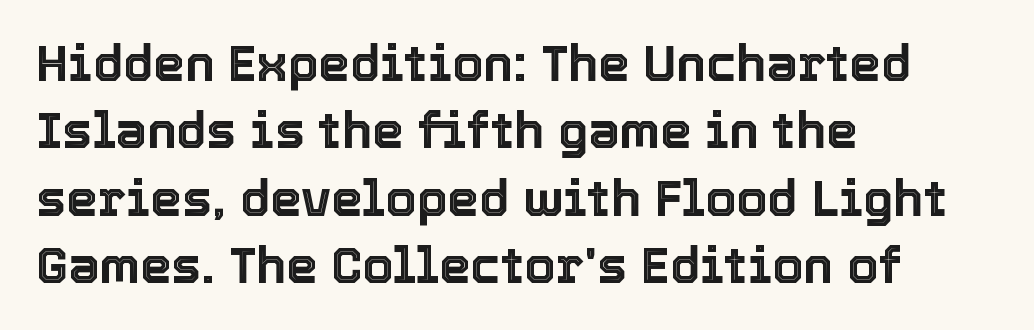
Q: Is the text italic (slanted)? A: No, it is upright.
Q: Is the text underlined? A: No.
Q: How is the paragraph aligned? A: Left-aligned.
Q: Is the spacing between letters normal or unusually wide? A: Normal.
Q: Is the spacing between lines tight, normal or loose? A: Normal.
Q: Width (condensed, normal, or wide)? A: Normal.
Q: x-height? A: Medium.
Q: Monospaced? A: No.
